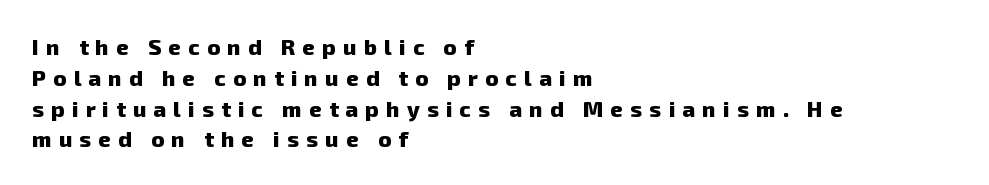
{"bold": "yes", "underline": "no", "align": "left", "line_spacing": "normal", "line_spacing_ratio": 1.4, "letter_spacing": "wide", "letter_spacing_em": 0.33, "glyph_px": 22}
